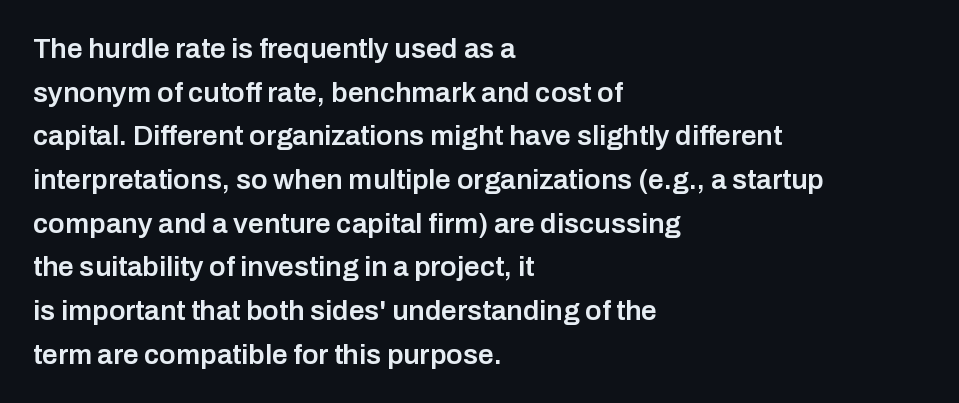
The image shows 28 px semibold sans-serif type, upright; set left-aligned, normal line spacing (1.56x), normal letter spacing, not underlined; low stroke contrast and a medium x-height.
